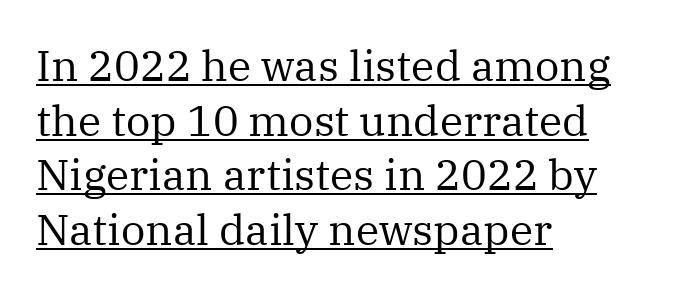
Q: Is the text bold? A: No.
Q: Is the text italic (slanted)? A: No, it is upright.
Q: Is the typeface a serif or a sans-serif typeface? A: Serif.
Q: Is the text underlined? A: Yes.
Q: How is the paragraph aligned? A: Left-aligned.
Q: Is the spacing between letters normal or unusually wide? A: Normal.
Q: Is the spacing between lines tight, normal or loose? A: Normal.
Q: Width (condensed, normal, or wide)? A: Normal.
Q: Stroke contrast? A: Medium.
Q: x-height? A: Medium.
Q: Monospaced? A: No.
